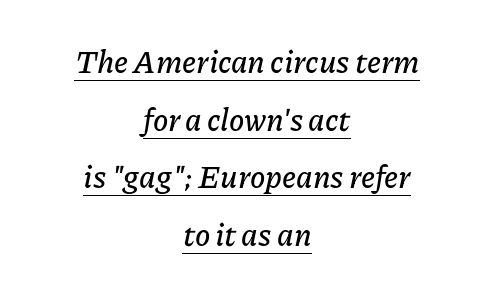
The image shows 31 px text type, italic (leaning right); set centered, line spacing 1.86x, normal letter spacing, underlined; low stroke contrast and a medium x-height.
